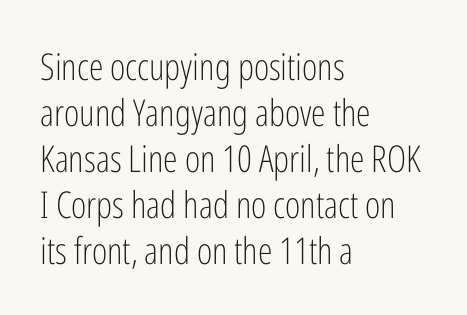
The passage shown is typed in a proportional face where columns would drift. Posture: straight, roman, zero tilt. The face used here is rendered with its standard letterfit. Decoration check: the copy has no underline. The designer went with a sans here, leaving each stem footless.
